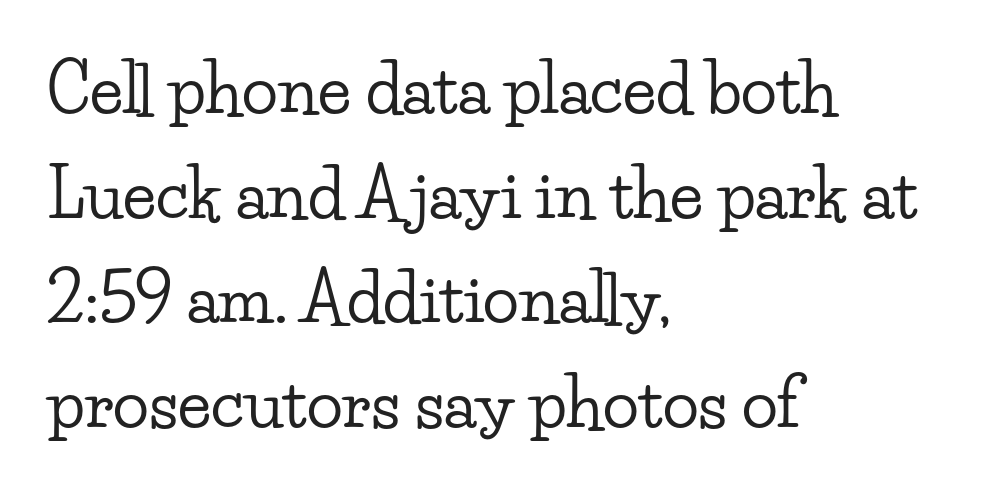
Q: Is the text italic (slanted)? A: No, it is upright.
Q: Is the typeface a serif or a sans-serif typeface? A: Serif.
Q: Is the text underlined? A: No.
Q: How is the paragraph aligned? A: Left-aligned.
Q: Is the spacing between letters normal or unusually wide? A: Normal.
Q: Is the spacing between lines tight, normal or loose? A: Normal.
Q: Width (condensed, normal, or wide)? A: Wide.
Q: Stroke contrast? A: Low.
Q: x-height? A: Small.
Q: Monospaced? A: No.
